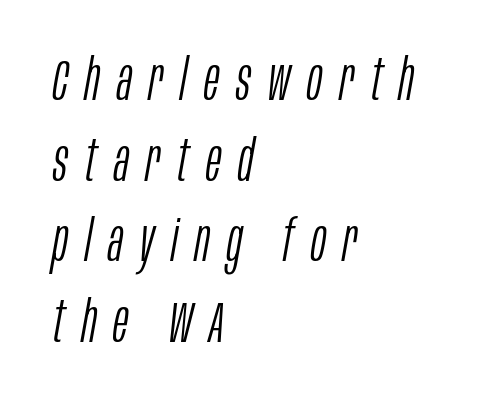
{"italic": "yes", "lean": "right", "slant_degrees": 10, "bold": "no", "weight": "light", "width": "condensed", "stroke_contrast": "low", "x_height": "large", "monospaced": "no", "underline": "no", "align": "left", "line_spacing": "normal", "line_spacing_ratio": 1.39, "letter_spacing": "wide", "letter_spacing_em": 0.29, "glyph_px": 58}
